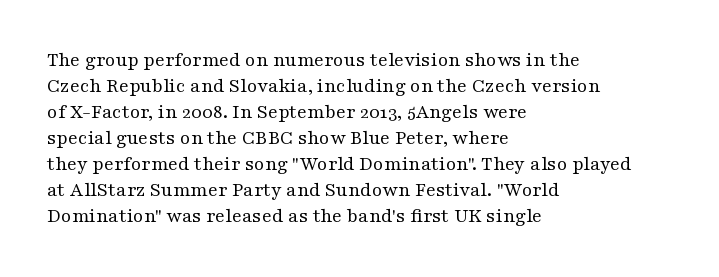
{"italic": "no", "bold": "no", "underline": "no", "align": "left", "line_spacing_ratio": 1.24, "letter_spacing": "normal", "letter_spacing_em": 0.0, "glyph_px": 21}
